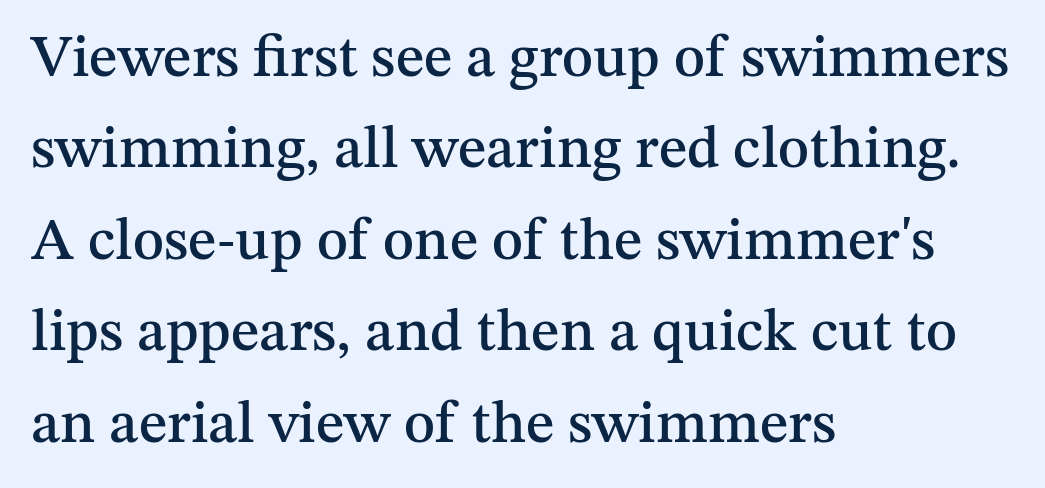
Q: Is the text italic (slanted)? A: No, it is upright.
Q: Is the typeface a serif or a sans-serif typeface? A: Serif.
Q: Is the text underlined? A: No.
Q: How is the paragraph aligned? A: Left-aligned.
Q: Is the spacing between letters normal or unusually wide? A: Normal.
Q: Is the spacing between lines tight, normal or loose? A: Normal.
Q: Width (condensed, normal, or wide)? A: Normal.
Q: Stroke contrast? A: Medium.
Q: x-height? A: Medium.
Q: Monospaced? A: No.
